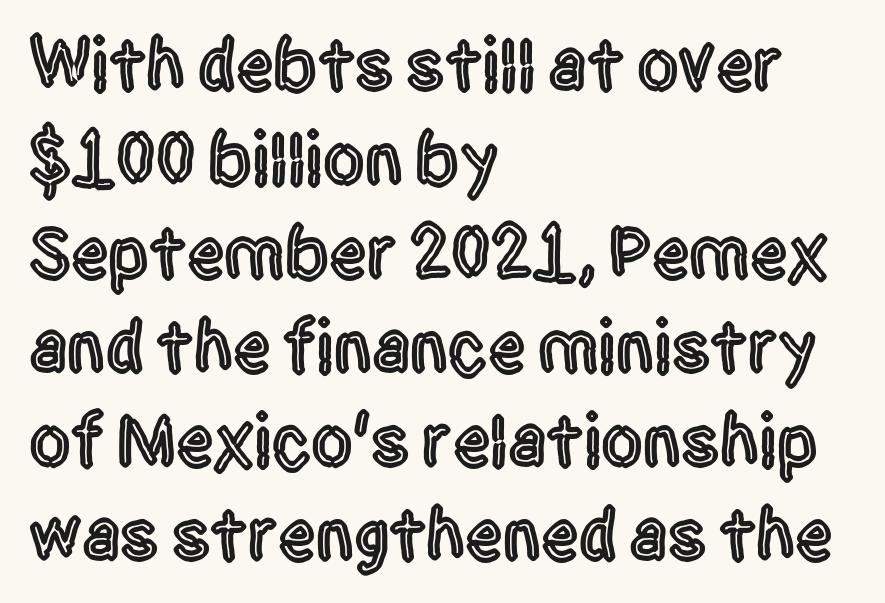
The image shows 74 px condensed sans-serif type, upright; set left-aligned, normal line spacing (1.27x), normal letter spacing, not underlined; a large x-height.
